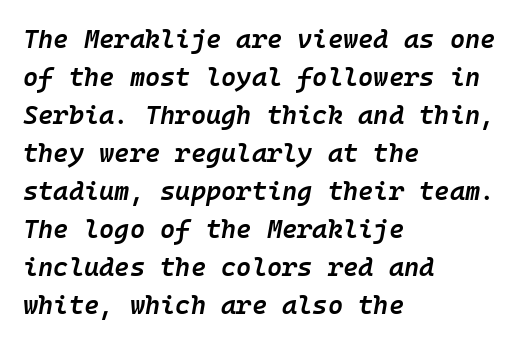
Q: Is the text bold? A: Semi-bold.
Q: Is the text italic (slanted)? A: Yes, it leans right by about 10 degrees.
Q: Is the text underlined? A: No.
Q: How is the paragraph aligned? A: Left-aligned.
Q: Is the spacing between letters normal or unusually wide? A: Normal.
Q: Is the spacing between lines tight, normal or loose? A: Normal.
